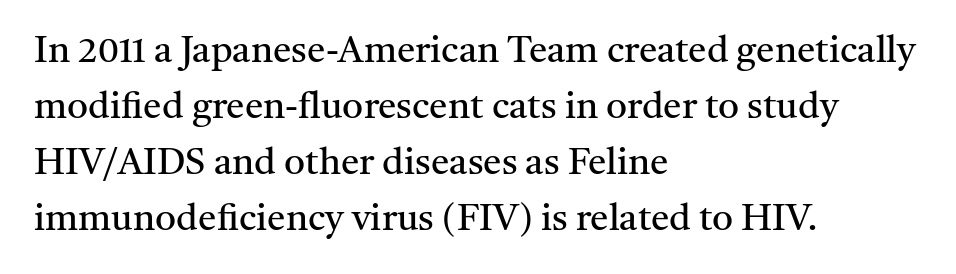
Q: Is the text bold? A: No.
Q: Is the text italic (slanted)? A: No, it is upright.
Q: Is the typeface a serif or a sans-serif typeface? A: Serif.
Q: Is the text underlined? A: No.
Q: How is the paragraph aligned? A: Left-aligned.
Q: Is the spacing between letters normal or unusually wide? A: Normal.
Q: Is the spacing between lines tight, normal or loose? A: Normal.
Q: Width (condensed, normal, or wide)? A: Normal.
Q: Stroke contrast? A: Medium.
Q: x-height? A: Medium.
Q: Monospaced? A: No.
